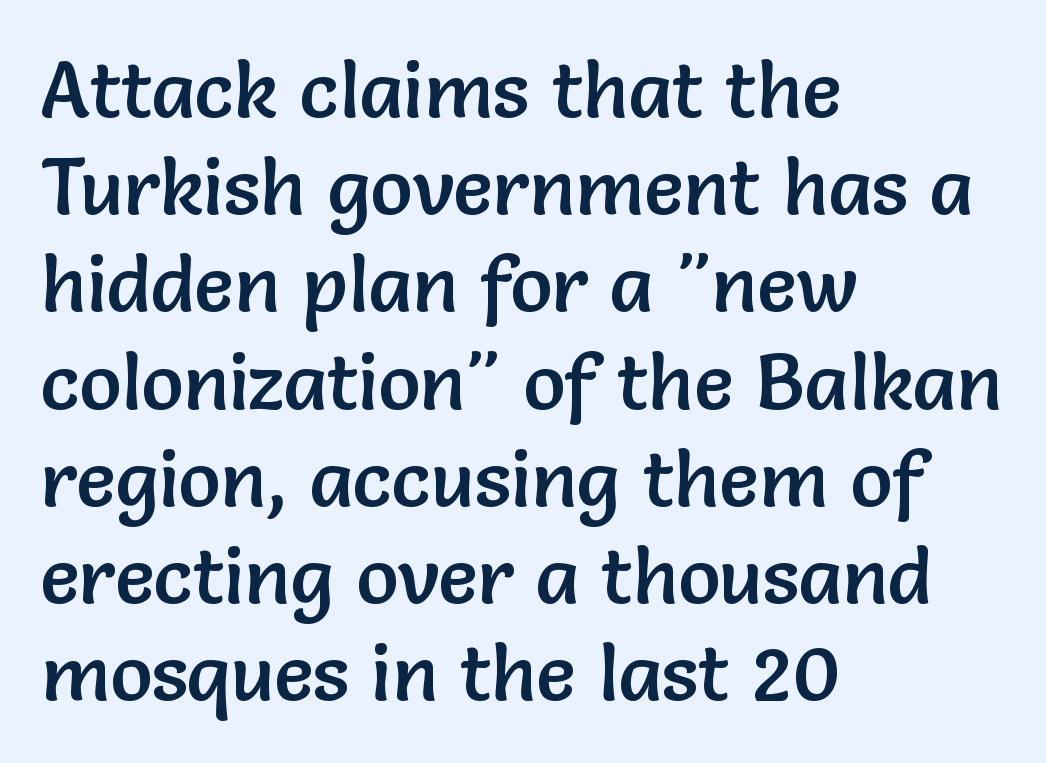
Q: Is the text italic (slanted)? A: No, it is upright.
Q: Is the typeface a serif or a sans-serif typeface? A: Sans-serif.
Q: Is the text underlined? A: No.
Q: How is the paragraph aligned? A: Left-aligned.
Q: Is the spacing between letters normal or unusually wide? A: Normal.
Q: Width (condensed, normal, or wide)? A: Normal.
Q: Stroke contrast? A: Low.
Q: x-height? A: Medium.
Q: Monospaced? A: No.
